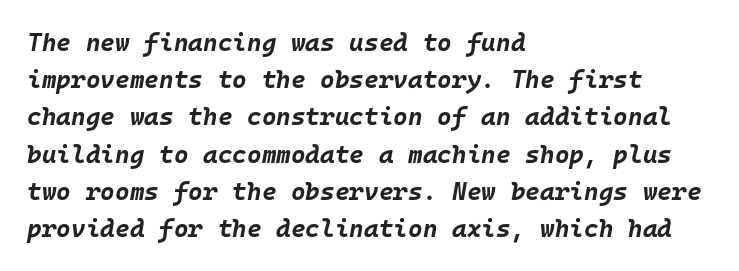
Yep, that's italic — everything's leaning. These words are printed bold, with thick strokes throughout. Where is the straight margin? On the left. There is no visible air inserted between adjacent glyphs. This block has exactly the height ordinary leading produces.
